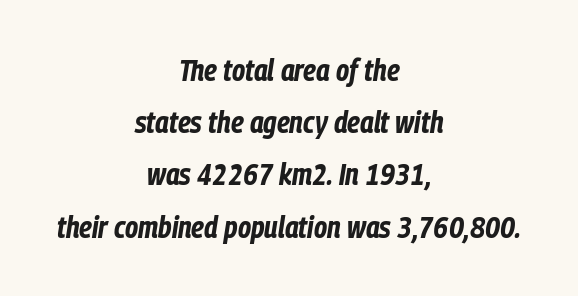
The image shows 30 px bold, condensed type, italic (leaning right); set centered, line spacing 1.74x, normal letter spacing, not underlined; low stroke contrast and a medium x-height.
